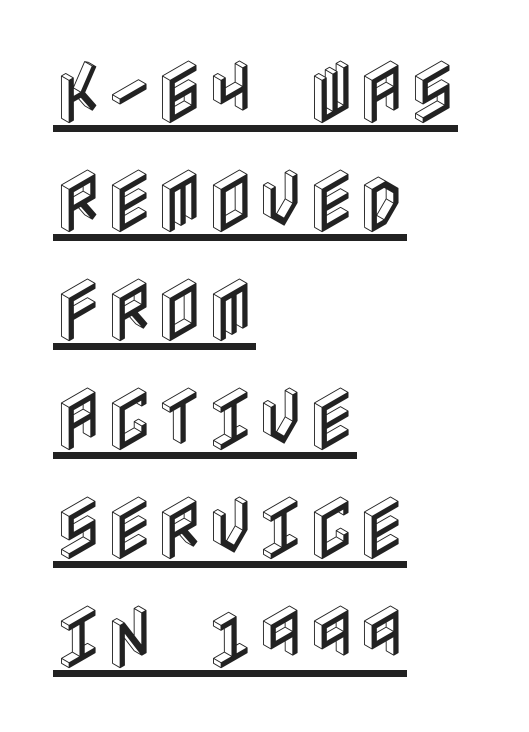
{"italic": "no", "width": "condensed", "x_height": "large", "underline": "yes", "align": "left", "line_spacing": "normal", "line_spacing_ratio": 1.58, "letter_spacing": "normal", "letter_spacing_em": 0.0, "glyph_px": 69}
